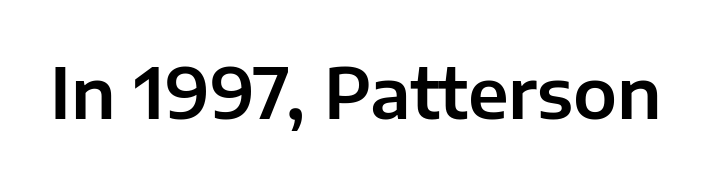
The passage shown is not underscored anywhere. A typesetter would call this proportional, since set widths differ per character. No italicization has been applied; the sample stays upright. The face used here is rendered with its standard letterfit. Classification — sans serif.
